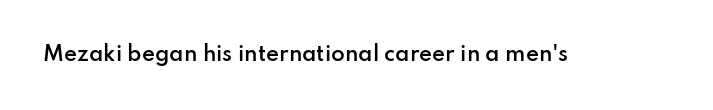
Q: Is the text bold? A: Semi-bold.
Q: Is the text italic (slanted)? A: No, it is upright.
Q: Is the text underlined? A: No.
Q: Is the spacing between letters normal or unusually wide? A: Normal.
